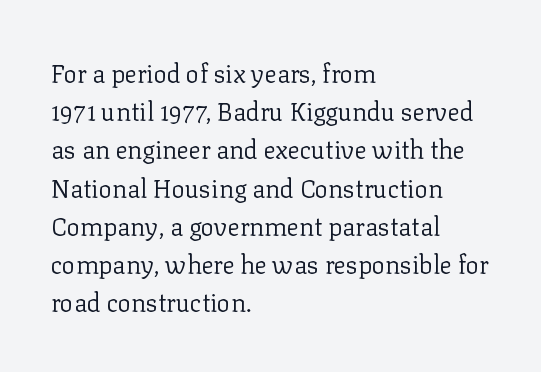
Q: Is the text bold? A: No.
Q: Is the text italic (slanted)? A: No, it is upright.
Q: Is the text underlined? A: No.
Q: How is the paragraph aligned? A: Left-aligned.
Q: Is the spacing between letters normal or unusually wide? A: Normal.
Q: Is the spacing between lines tight, normal or loose? A: Normal.
